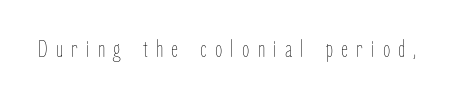
The image shows 24 px text type, upright; set unusually wide letter spacing (+0.34 em), not underlined.
